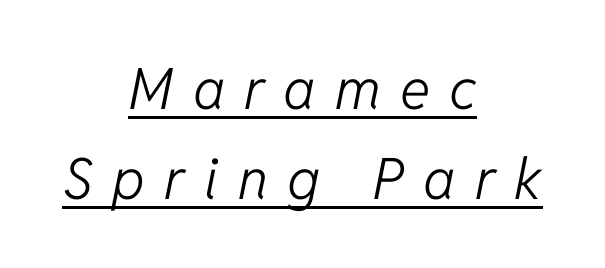
Q: Is the text bold? A: No.
Q: Is the text italic (slanted)? A: Yes, it leans right by about 11 degrees.
Q: Is the text underlined? A: Yes.
Q: How is the paragraph aligned? A: Centered.
Q: Is the spacing between letters normal or unusually wide? A: Unusually wide.
Q: Is the spacing between lines tight, normal or loose? A: Normal.
Q: Width (condensed, normal, or wide)? A: Normal.
Q: Stroke contrast? A: Low.
Q: x-height? A: Medium.
Q: Monospaced? A: No.
